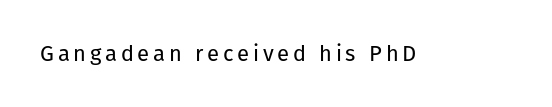
Q: Is the text bold? A: No.
Q: Is the text italic (slanted)? A: No, it is upright.
Q: Is the text underlined? A: No.
